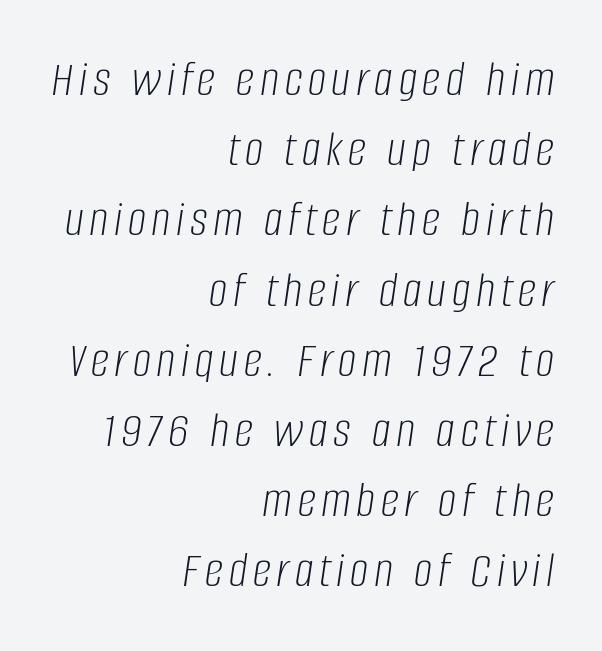
{"italic": "yes", "lean": "right", "slant_degrees": 8, "bold": "no", "weight": "light", "width": "condensed", "stroke_contrast": "low", "x_height": "large", "monospaced": "no", "underline": "no", "align": "right", "line_spacing": "normal", "line_spacing_ratio": 1.35, "glyph_px": 52}
